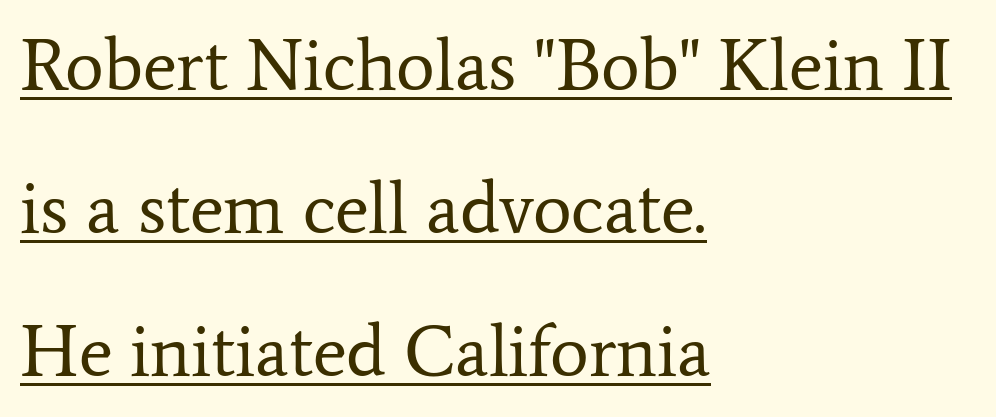
{"serif": "yes", "italic": "no", "bold": "no", "weight": "regular", "width": "normal", "stroke_contrast": "low", "x_height": "medium", "monospaced": "no", "underline": "yes", "align": "left", "line_spacing": "loose", "line_spacing_ratio": 1.96, "letter_spacing": "normal", "letter_spacing_em": 0.0, "glyph_px": 73}
